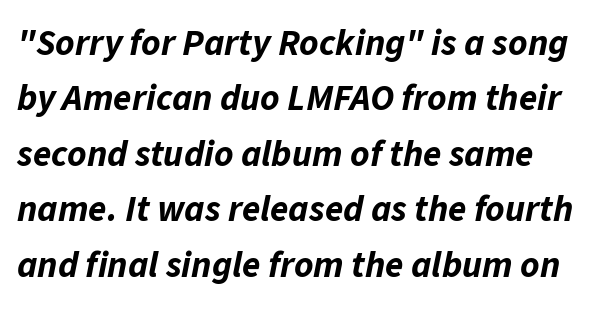
{"italic": "yes", "lean": "right", "slant_degrees": 11, "bold": "yes", "weight": "bold", "width": "normal", "stroke_contrast": "low", "x_height": "medium", "monospaced": "no", "underline": "no", "line_spacing": "normal", "line_spacing_ratio": 1.5, "letter_spacing": "normal", "letter_spacing_em": 0.0, "glyph_px": 37}
